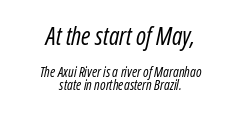
Q: Is the text bold? A: No.
Q: Is the text italic (slanted)? A: Yes, it leans right by about 12 degrees.
Q: Is the text underlined? A: No.
Q: How is the paragraph aligned? A: Centered.
Q: Is the spacing between letters normal or unusually wide? A: Normal.
Q: Is the spacing between lines tight, normal or loose? A: Tight.
Q: Which block of text is set in a larger size, the first (top) or the second (bottom)? A: The first (top) one.
